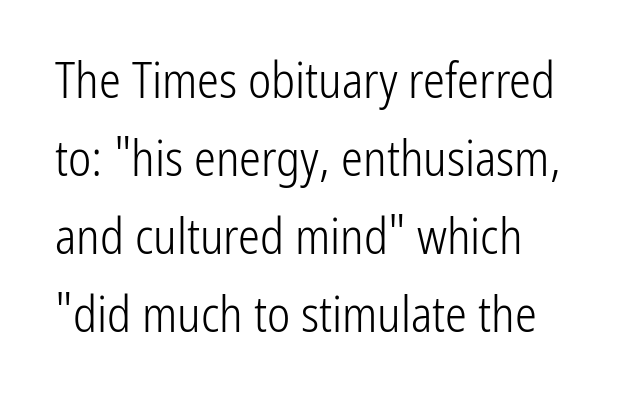
Glyph-to-glyph distance matches everyday printed text. If you drew a line through each stem, it would be perfectly vertical. Bold? No — there's no thickening of the strokes. The passage shown is not underscored anywhere. Nothing sits at the stroke ends, so this counts as sans-serif. The rows are spaced the way most documents space them.
